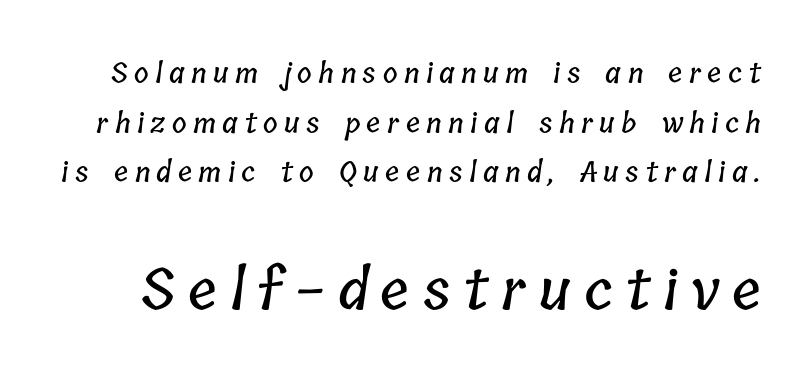
Block two is the big one; block one sits smaller above it. Note the varied advance widths — an 'i' is clearly narrower than an 'm'. The horizontal fit of the characters is loose and conspicuously gappy. Words float on clear page, feet unadorned.
